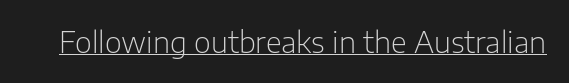
Think of a printed novel: that variable character pitch is what you see here. Nope, not italic — everything's standing straight. What stands out about the letter spacing? Nothing — it is the standard amount. Students, observe the line beneath the letters — that is underlining. The type family on display is of the sans-serif kind. Caption: face not bold, strokes unweighted.
